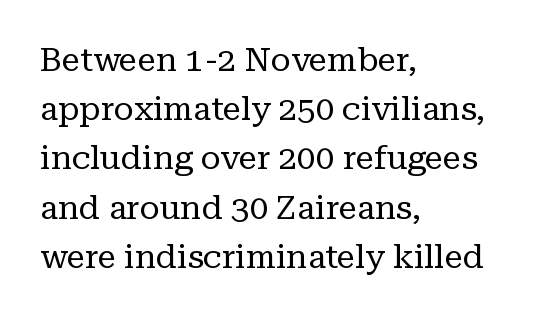
Q: Is the text bold? A: No.
Q: Is the text italic (slanted)? A: No, it is upright.
Q: Is the typeface a serif or a sans-serif typeface? A: Serif.
Q: Is the text underlined? A: No.
Q: How is the paragraph aligned? A: Left-aligned.
Q: Is the spacing between letters normal or unusually wide? A: Normal.
Q: Is the spacing between lines tight, normal or loose? A: Normal.
Q: Width (condensed, normal, or wide)? A: Normal.
Q: Stroke contrast? A: Low.
Q: x-height? A: Medium.
Q: Monospaced? A: No.
